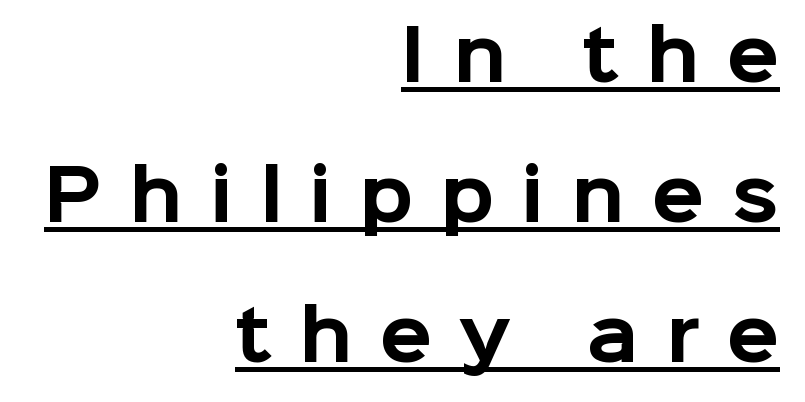
{"serif": "no", "italic": "no", "bold": "yes", "weight": "bold", "width": "normal", "stroke_contrast": "low", "x_height": "medium", "monospaced": "no", "underline": "yes", "align": "right", "line_spacing": "loose", "line_spacing_ratio": 2.06, "letter_spacing": "wide", "letter_spacing_em": 0.4, "glyph_px": 68}
